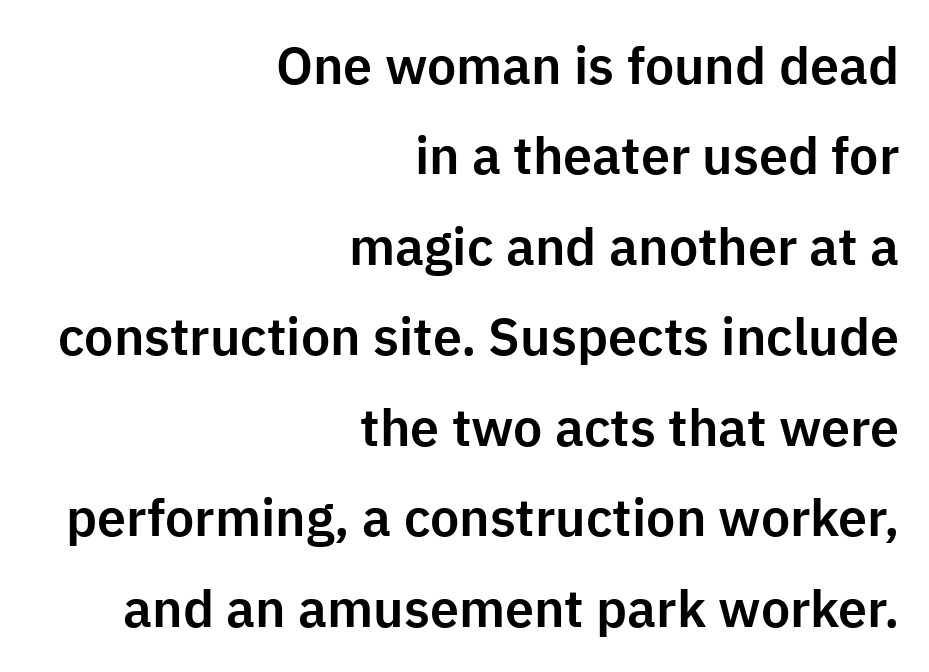
The face used here is proportionally spaced, like ordinary book or web type. The zone under the glyphs is completely vacant. Words appear dense and cohesive because spacing is normal. The lines in this sample share a right terminus and differ only in where they begin. Style check: upright.
